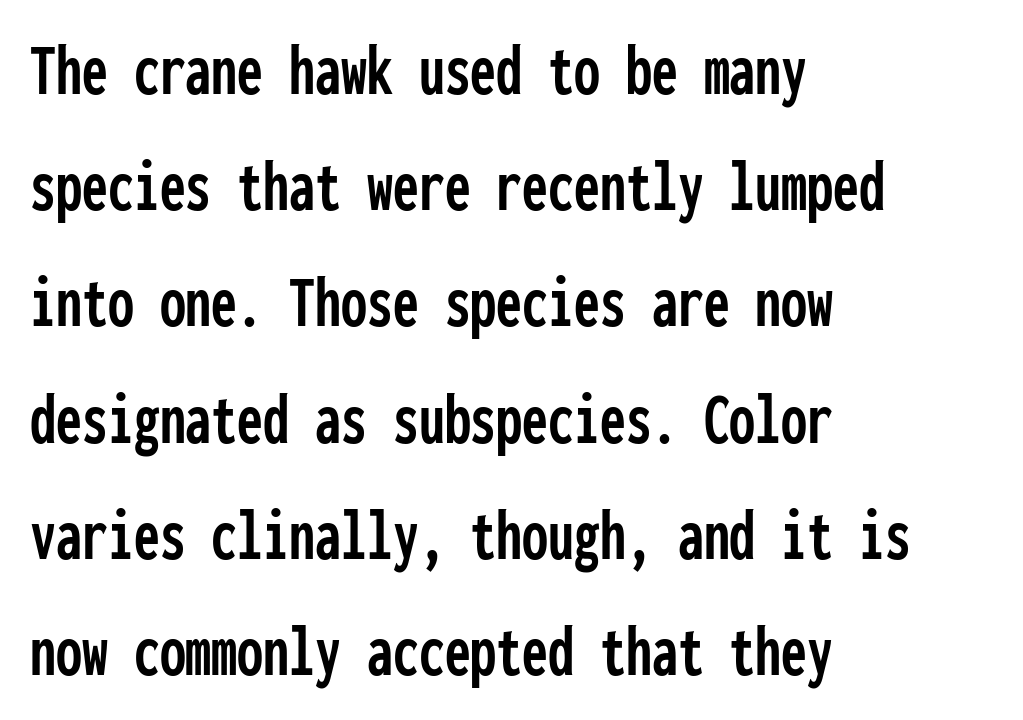
{"serif": "no", "italic": "no", "width": "condensed", "stroke_contrast": "low", "x_height": "medium", "monospaced": "yes", "underline": "no", "align": "left", "line_spacing": "normal", "line_spacing_ratio": 1.57, "letter_spacing": "normal", "letter_spacing_em": 0.0, "glyph_px": 74}
